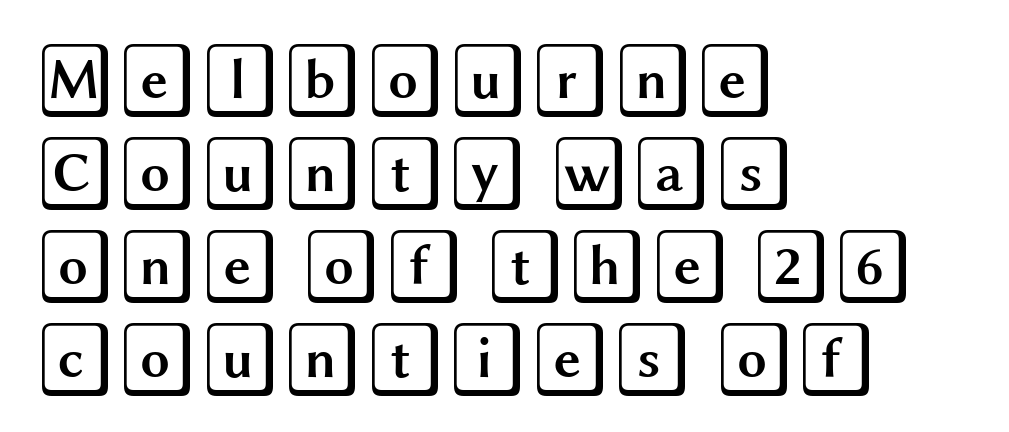
Q: Is the text italic (slanted)? A: No, it is upright.
Q: Is the text underlined? A: No.
Q: How is the paragraph aligned? A: Left-aligned.
Q: Is the spacing between letters normal or unusually wide? A: Normal.
Q: Width (condensed, normal, or wide)? A: Wide.
Q: x-height? A: Large.
